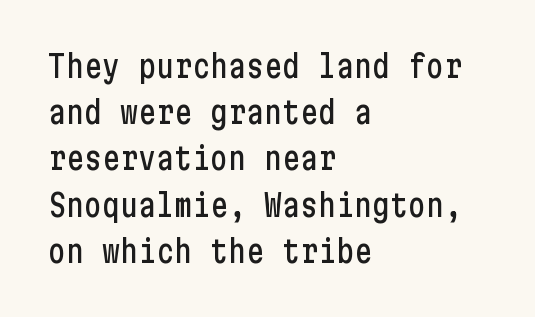
The image shows 30 px condensed sans-serif type, upright; set left-aligned, normal line spacing (1.54x), normal letter spacing, not underlined; low stroke contrast and a medium x-height.
